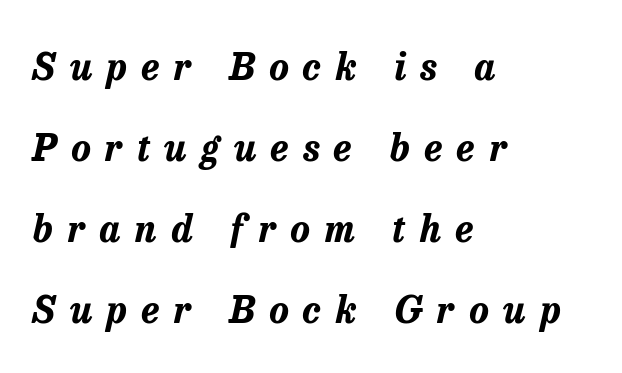
The image shows 37 px bold type, italic (leaning right); set left-aligned, loose line spacing (2.19x), unusually wide letter spacing (+0.39 em), not underlined; low stroke contrast and a medium x-height.
